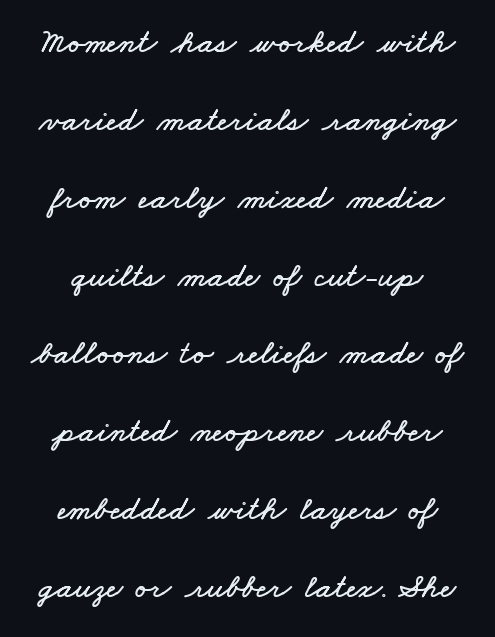
{"width": "wide", "stroke_contrast": "low", "x_height": "small", "monospaced": "no", "underline": "no", "line_spacing": "loose", "line_spacing_ratio": 2.29, "letter_spacing": "normal", "letter_spacing_em": 0.0, "glyph_px": 34}
